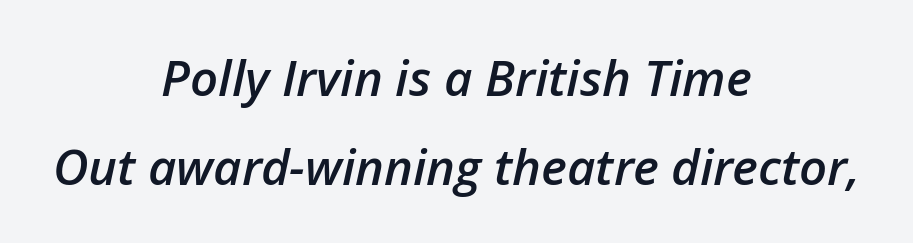
You could not count columns in this text — the font is proportionally spaced. Look at the stroke-to-counter ratio: somewhat heavy, a semibold. The passage shown is not underscored anywhere. The passage shown has conventional tracking throughout. This is oblique type, the kind used for emphasis or titles.
